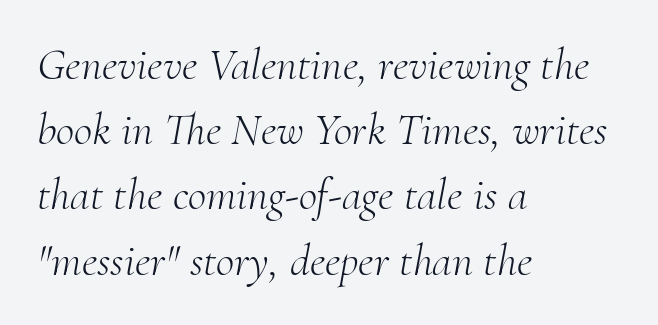
Q: Is the text bold? A: No.
Q: Is the text italic (slanted)? A: Yes, it leans right by about 10 degrees.
Q: Is the typeface a serif or a sans-serif typeface? A: Serif.
Q: Is the text underlined? A: No.
Q: How is the paragraph aligned? A: Left-aligned.
Q: Is the spacing between letters normal or unusually wide? A: Normal.
Q: Is the spacing between lines tight, normal or loose? A: Normal.
Q: Width (condensed, normal, or wide)? A: Normal.
Q: Stroke contrast? A: Medium.
Q: x-height? A: Small.
Q: Monospaced? A: No.
